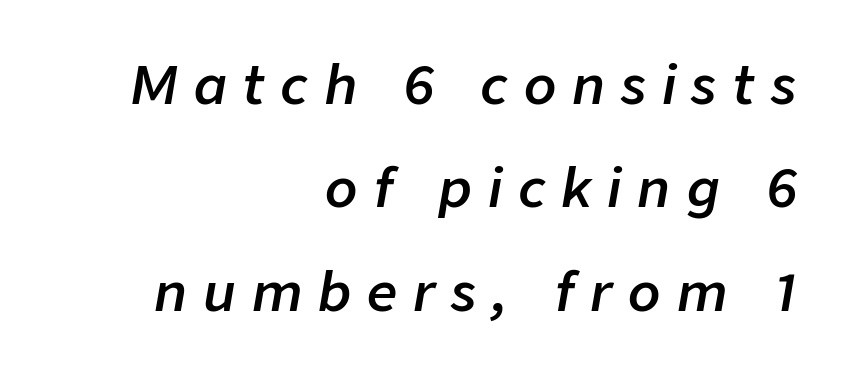
Q: Is the text bold? A: Semi-bold.
Q: Is the text italic (slanted)? A: Yes, it leans right by about 9 degrees.
Q: Is the text underlined? A: No.
Q: How is the paragraph aligned? A: Right-aligned.
Q: Is the spacing between letters normal or unusually wide? A: Unusually wide.
Q: Is the spacing between lines tight, normal or loose? A: Loose.
Q: Width (condensed, normal, or wide)? A: Normal.
Q: Stroke contrast? A: Low.
Q: x-height? A: Medium.
Q: Monospaced? A: No.
